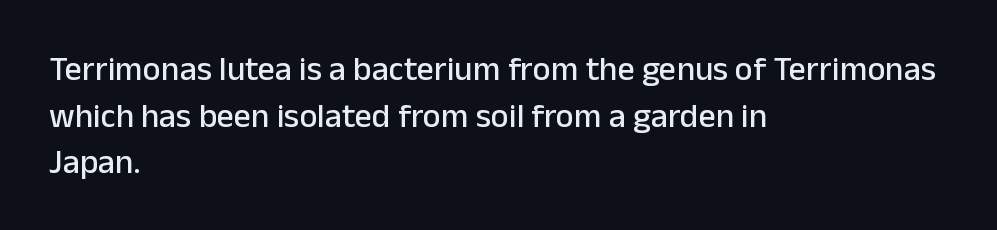
Q: Is the text italic (slanted)? A: No, it is upright.
Q: Is the typeface a serif or a sans-serif typeface? A: Sans-serif.
Q: Is the text underlined? A: No.
Q: How is the paragraph aligned? A: Left-aligned.
Q: Is the spacing between letters normal or unusually wide? A: Normal.
Q: Is the spacing between lines tight, normal or loose? A: Normal.
Q: Width (condensed, normal, or wide)? A: Normal.
Q: Stroke contrast? A: Low.
Q: x-height? A: Medium.
Q: Monospaced? A: No.
